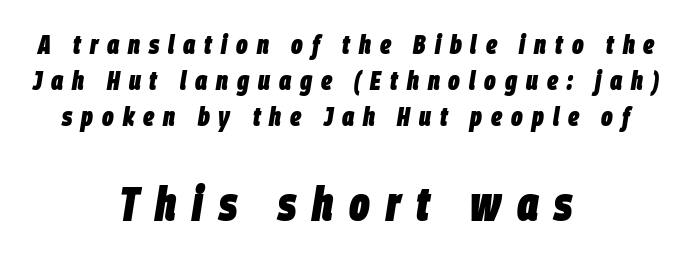
The image shows 48 px heavy, condensed type, italic (leaning right); set centered, normal line spacing (1.34x), unusually wide letter spacing (+0.33 em), not underlined; the second (bottom) block is 1.78x larger; low stroke contrast and a large x-height.
